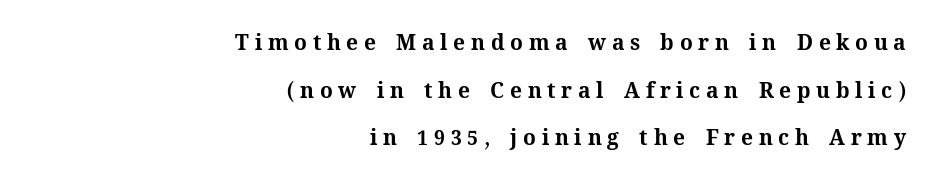
{"italic": "no", "bold": "yes", "underline": "no", "align": "right", "line_spacing": "loose", "line_spacing_ratio": 2.27, "letter_spacing": "wide", "letter_spacing_em": 0.27, "glyph_px": 21}
